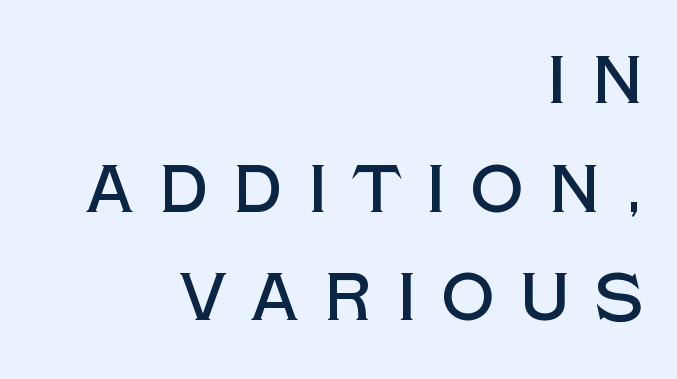
The rendering shows plain stroke endings on the letterforms — a sans-serif design. Visually the block forms a straight wall on the right and a jagged coastline on the left. Ascenders rise straight up at ninety degrees. Normally led — the rows are evenly, conventionally spaced. Spacing verdict: proportional, widths tailored to each character.
